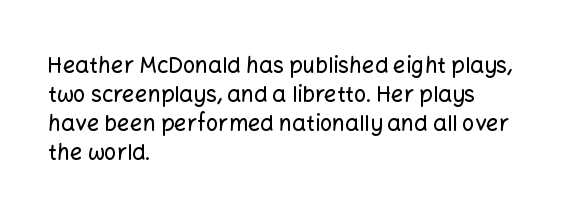
The image shows 22 px text type, upright; set left-aligned, normal line spacing (1.32x), normal letter spacing, not underlined.
